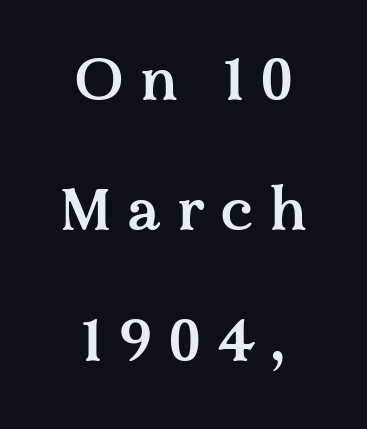
The image shows 59 px semibold serif type, upright; set centered, loose line spacing (2.21x), unusually wide letter spacing (+0.27 em), not underlined; medium stroke contrast and a medium x-height.
